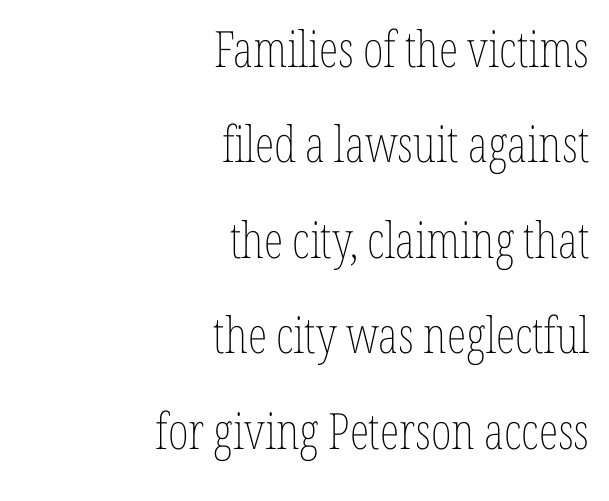
The image shows 50 px thin, condensed type, upright; set right-aligned, loose line spacing (1.91x), normal letter spacing, not underlined; low stroke contrast and a medium x-height.
